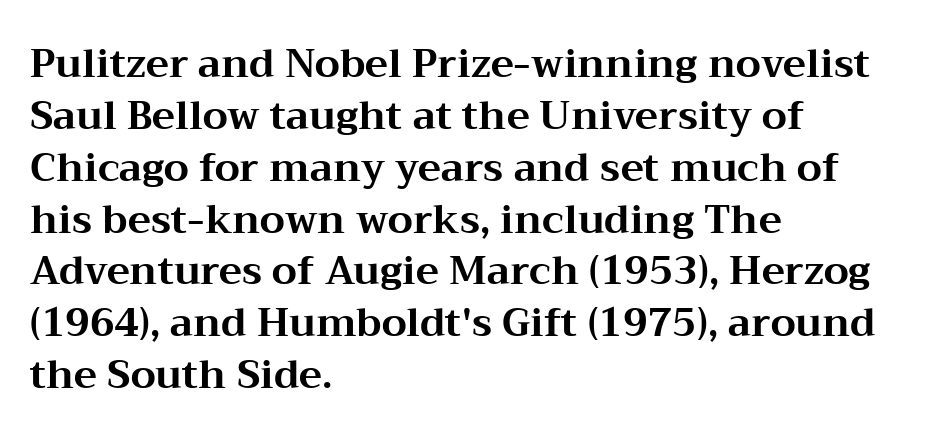
{"serif": "yes", "italic": "no", "bold": "yes", "weight": "bold", "width": "wide", "stroke_contrast": "medium", "x_height": "medium", "monospaced": "no", "underline": "no", "align": "left", "line_spacing": "normal", "line_spacing_ratio": 1.33, "letter_spacing": "normal", "letter_spacing_em": 0.0, "glyph_px": 39}
